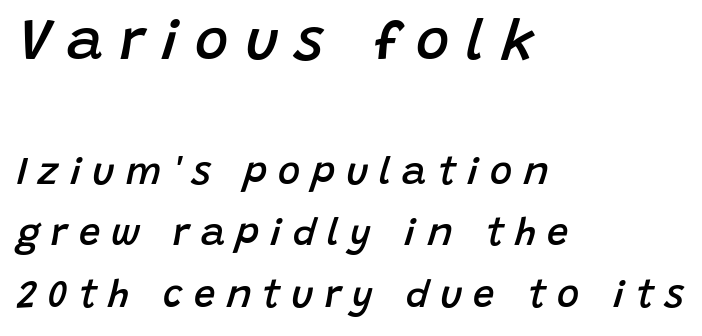
Compared with typical body copy, the letter spacing here is much looser. Scale decreases going downward across the two blocks. Characters are canted at an angle relative to the baseline's perpendicular. Honestly, there is no underline to notice here at all. Firm but not heavy-handed strokes: this text is semibold.
